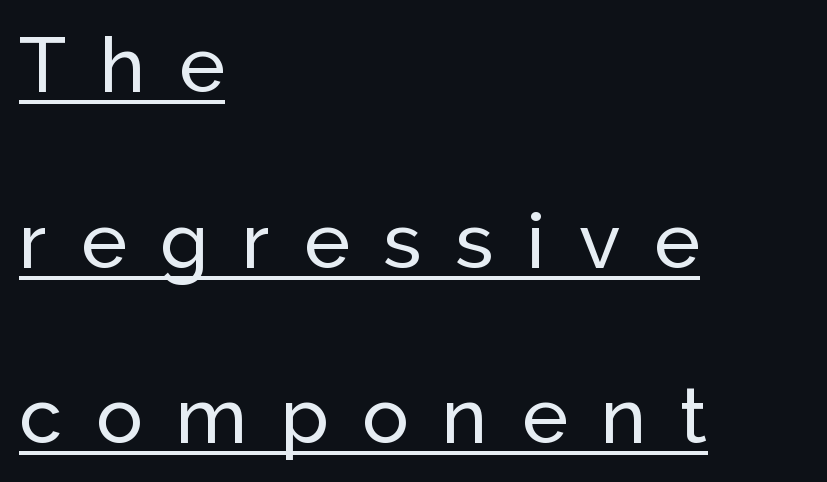
Letter spacing: wide. Rows of type keep a wide berth in the vertical direction. This is sans-serif lettering, the kind often seen on screens and signage. Looks like someone drew a line under every word here. Think of a printed novel: that variable character pitch is what you see here. Notice how the stems are strictly vertical — no italics here.
